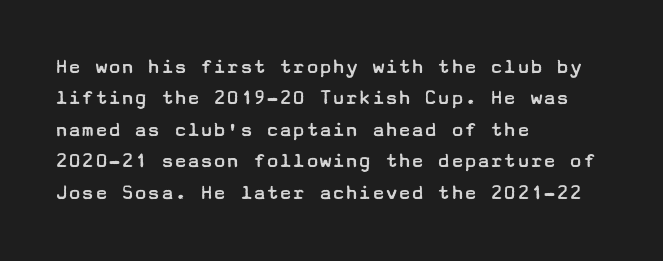
The line-height multiplier appears to be the usual default. The ragged edge is on the right, which tells us the setting is flush left. A typesetter would mark this as roman, not italic. This sample uses plain, unmodified letter spacing. No letter is thick-stroked: the sample isn't bold.
